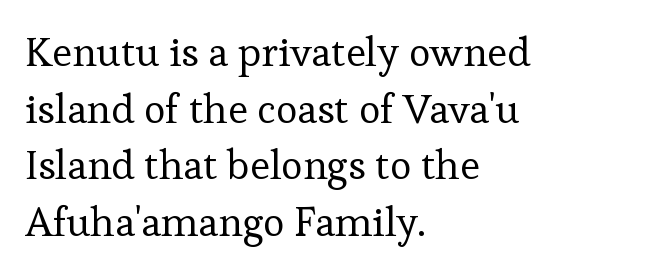
Q: Is the text bold? A: No.
Q: Is the text italic (slanted)? A: No, it is upright.
Q: Is the typeface a serif or a sans-serif typeface? A: Serif.
Q: Is the text underlined? A: No.
Q: How is the paragraph aligned? A: Left-aligned.
Q: Is the spacing between letters normal or unusually wide? A: Normal.
Q: Is the spacing between lines tight, normal or loose? A: Normal.
Q: Width (condensed, normal, or wide)? A: Normal.
Q: Stroke contrast? A: Low.
Q: x-height? A: Medium.
Q: Monospaced? A: No.
